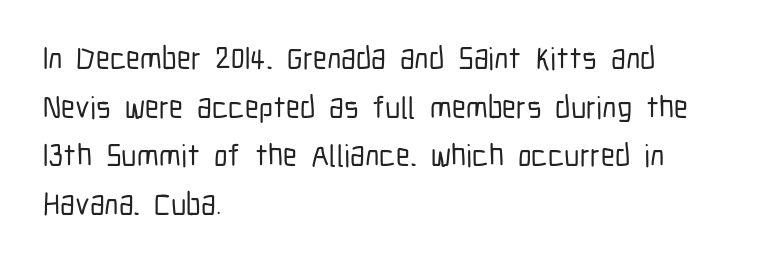
Q: Is the text italic (slanted)? A: No, it is upright.
Q: Is the typeface a serif or a sans-serif typeface? A: Sans-serif.
Q: Is the text underlined? A: No.
Q: How is the paragraph aligned? A: Left-aligned.
Q: Is the spacing between letters normal or unusually wide? A: Normal.
Q: Is the spacing between lines tight, normal or loose? A: Normal.
Q: Width (condensed, normal, or wide)? A: Condensed.
Q: Stroke contrast? A: Low.
Q: x-height? A: Medium.
Q: Monospaced? A: No.
